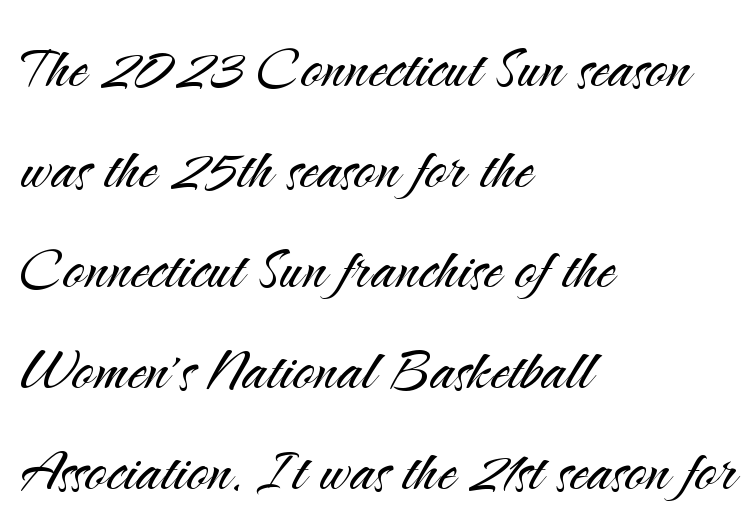
{"serif": "no", "bold": "no", "weight": "light", "width": "normal", "stroke_contrast": "medium", "x_height": "small", "monospaced": "no", "underline": "no", "align": "left", "line_spacing": "normal", "line_spacing_ratio": 1.38, "letter_spacing": "normal", "letter_spacing_em": 0.0, "glyph_px": 73}
